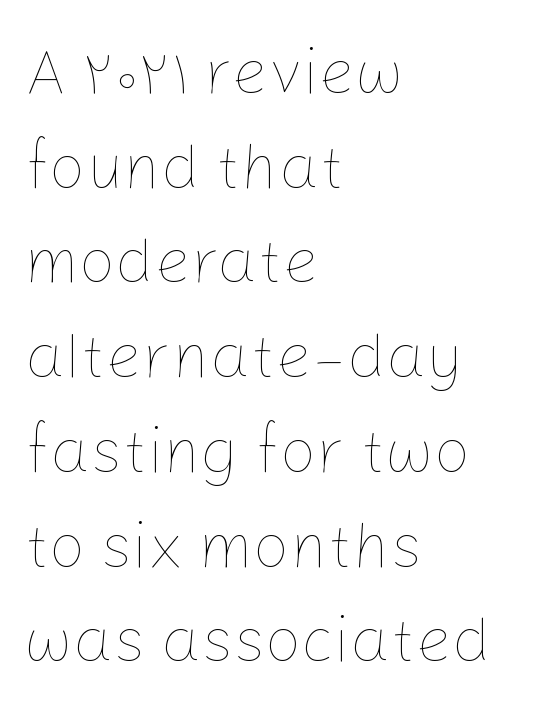
The image shows 64 px thin type, upright; set left-aligned, normal line spacing (1.48x), normal letter spacing, not underlined; low stroke contrast and a medium x-height.
